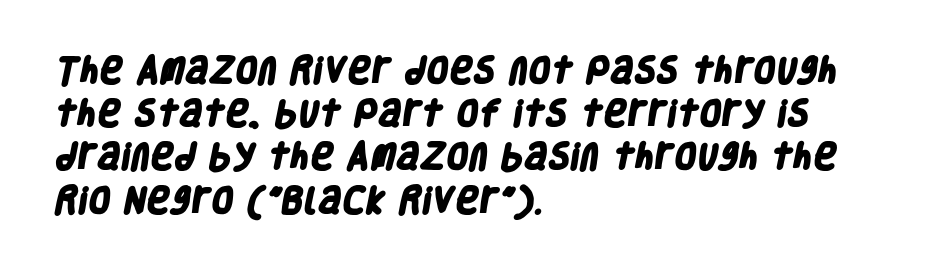
{"serif": "no", "bold": "yes", "weight": "heavy", "width": "condensed", "stroke_contrast": "low", "x_height": "large", "monospaced": "no", "underline": "no", "align": "left", "line_spacing": "normal", "line_spacing_ratio": 1.49, "letter_spacing": "normal", "letter_spacing_em": 0.0, "glyph_px": 29}
